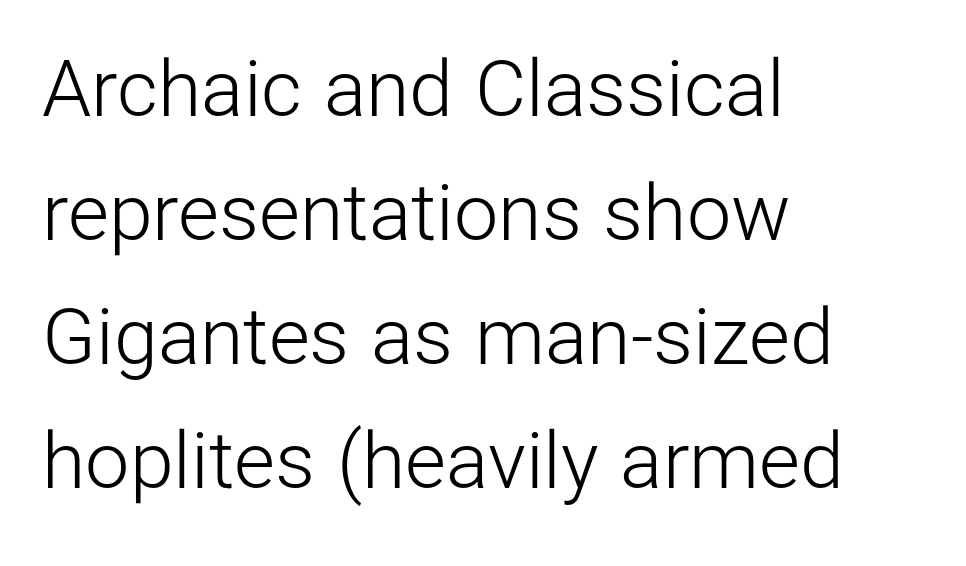
The image shows 79 px light sans-serif type, upright; set left-aligned, normal line spacing (1.57x), normal letter spacing, not underlined; low stroke contrast and a medium x-height.
